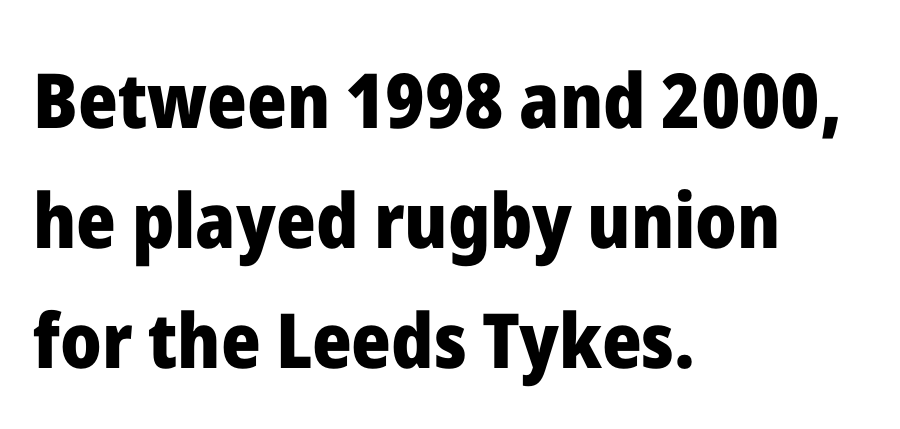
The image shows 76 px heavy sans-serif type, upright; set left-aligned, normal line spacing (1.58x), normal letter spacing, not underlined; low stroke contrast and a medium x-height.
